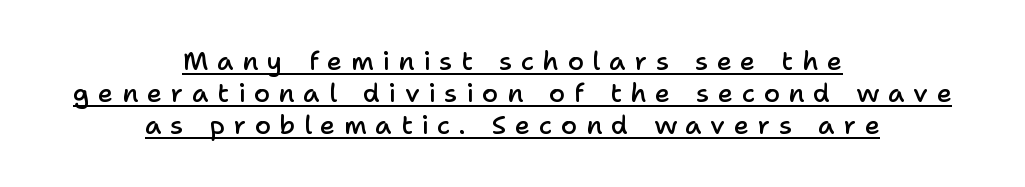
{"italic": "no", "bold": "semi", "underline": "yes", "align": "center", "line_spacing_ratio": 1.24, "letter_spacing": "wide", "letter_spacing_em": 0.33, "glyph_px": 26}
